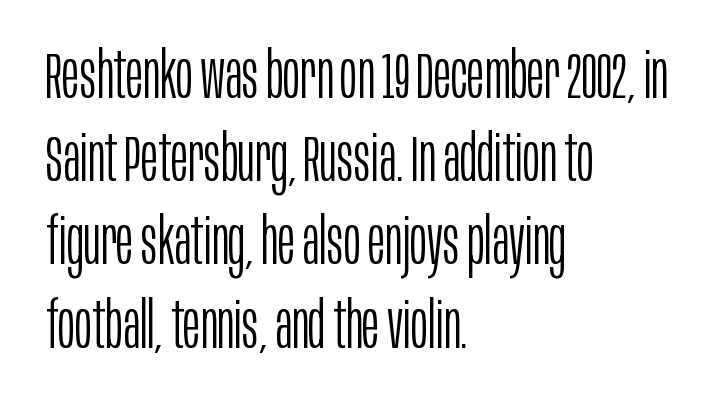
The face used here is a sans, in the tradition of grotesques and geometrics. The leading is moderate, giving the passage an even texture. Tracking here is standard; glyphs follow each other at the usual distance. Letters rest on an invisible, unmarked baseline.
